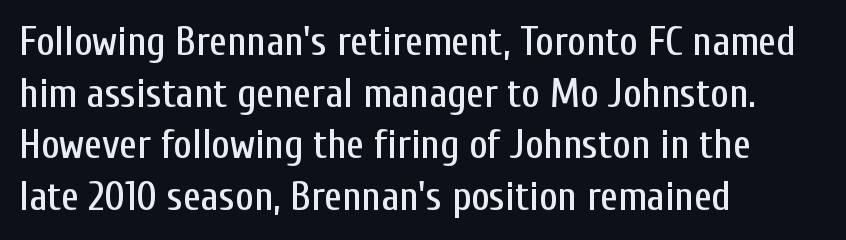
Q: Is the text italic (slanted)? A: No, it is upright.
Q: Is the typeface a serif or a sans-serif typeface? A: Sans-serif.
Q: Is the text underlined? A: No.
Q: How is the paragraph aligned? A: Left-aligned.
Q: Is the spacing between letters normal or unusually wide? A: Normal.
Q: Is the spacing between lines tight, normal or loose? A: Normal.
Q: Width (condensed, normal, or wide)? A: Condensed.
Q: Stroke contrast? A: Low.
Q: x-height? A: Medium.
Q: Monospaced? A: No.
